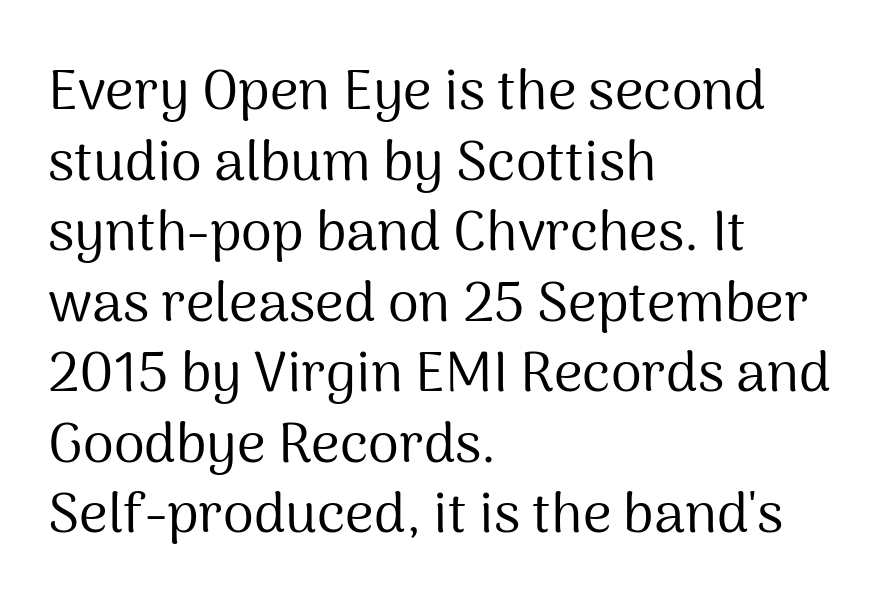
{"serif": "no", "italic": "no", "bold": "no", "weight": "regular", "width": "normal", "stroke_contrast": "medium", "x_height": "medium", "monospaced": "no", "underline": "no", "align": "left", "line_spacing": "normal", "line_spacing_ratio": 1.26, "letter_spacing": "normal", "letter_spacing_em": 0.0, "glyph_px": 56}
